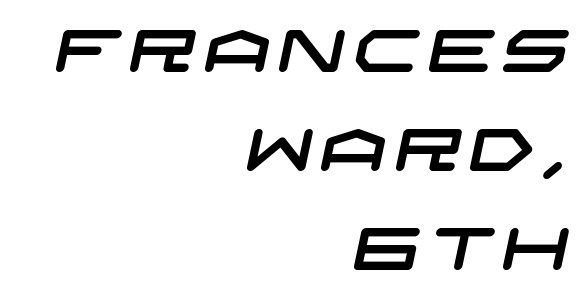
{"serif": "no", "width": "wide", "stroke_contrast": "low", "x_height": "large", "underline": "no", "align": "right", "line_spacing": "normal", "line_spacing_ratio": 1.68, "glyph_px": 59}
